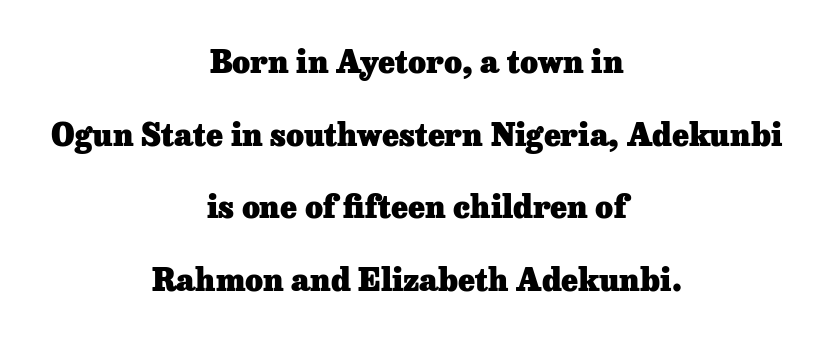
The image shows 31 px heavy serif type, upright; set centered, loose line spacing (2.34x), normal letter spacing, not underlined; low stroke contrast and a medium x-height.
